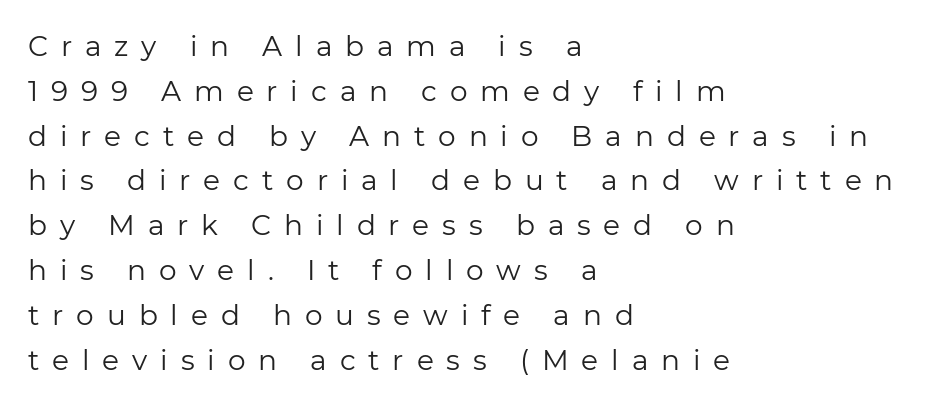
A typesetter would mark this as roman, not italic. Each row of text sits above clean, open space. The weight tops out at a normal text grade. The font family rendered here belongs to the sans-serif group. A student would call this left alignment; a typographer would say flush left, rag right. Here the designer chose a conventional face with non-uniform glyph widths.
